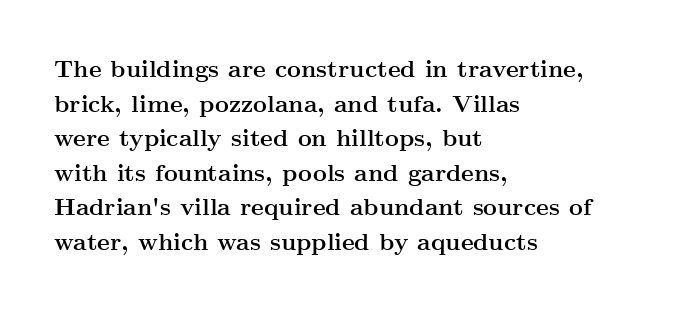
{"italic": "no", "bold": "yes", "underline": "no", "align": "left", "line_spacing": "normal", "line_spacing_ratio": 1.44, "letter_spacing": "normal", "letter_spacing_em": 0.0, "glyph_px": 24}
